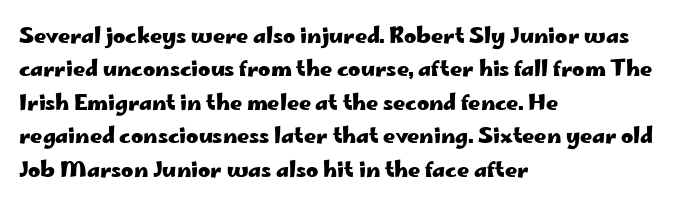
{"italic": "no", "bold": "yes", "underline": "no", "align": "left", "line_spacing": "normal", "line_spacing_ratio": 1.59, "letter_spacing": "normal", "letter_spacing_em": 0.0, "glyph_px": 21}
